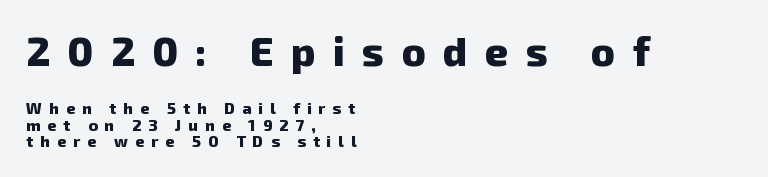
{"serif": "no", "bold": "yes", "weight": "heavy", "width": "normal", "stroke_contrast": "low", "x_height": "medium", "monospaced": "no", "underline": "no", "align": "left", "line_spacing": "tight", "line_spacing_ratio": 1.01, "letter_spacing": "wide", "letter_spacing_em": 0.44, "larger_block": "first", "size_ratio": 2.5, "glyph_px": 40}
